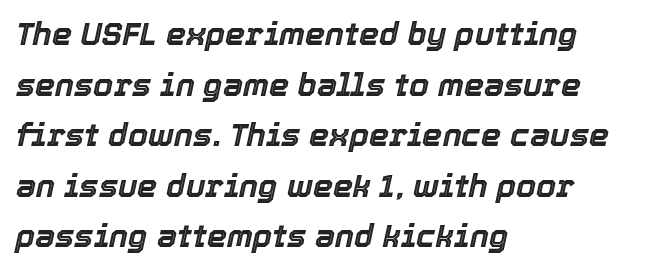
The passage shown is typed in a proportional face where columns would drift. A typesetter would mark this as italic. The passage shown stacks its lines at a standard gap. Nobody drew a line under any word here. The letterforms sit shoulder to shoulder at normal distance.
